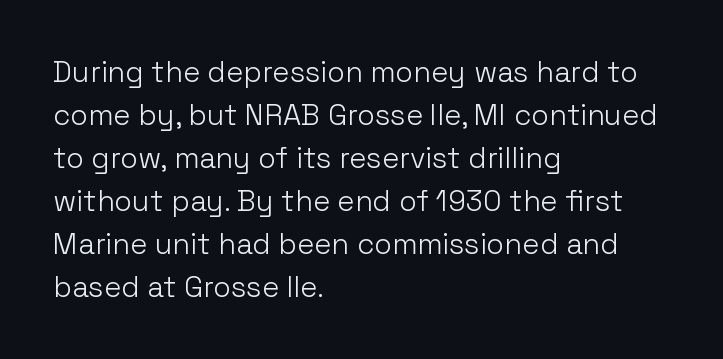
Q: Is the text bold? A: No.
Q: Is the text italic (slanted)? A: No, it is upright.
Q: Is the typeface a serif or a sans-serif typeface? A: Sans-serif.
Q: Is the text underlined? A: No.
Q: How is the paragraph aligned? A: Left-aligned.
Q: Is the spacing between letters normal or unusually wide? A: Normal.
Q: Is the spacing between lines tight, normal or loose? A: Normal.
Q: Width (condensed, normal, or wide)? A: Normal.
Q: Stroke contrast? A: Low.
Q: x-height? A: Medium.
Q: Monospaced? A: No.
